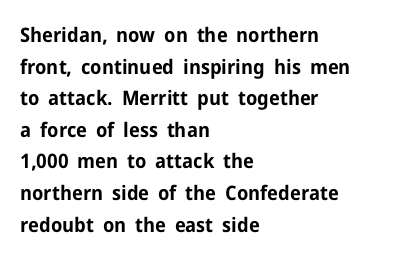
The image shows 20 px bold type, upright; set left-aligned, normal line spacing (1.58x), normal letter spacing, not underlined.
